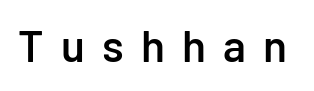
{"serif": "no", "italic": "no", "bold": "semi", "weight": "semibold", "width": "normal", "stroke_contrast": "low", "x_height": "medium", "monospaced": "no", "underline": "no", "letter_spacing": "wide", "letter_spacing_em": 0.39, "glyph_px": 44}
